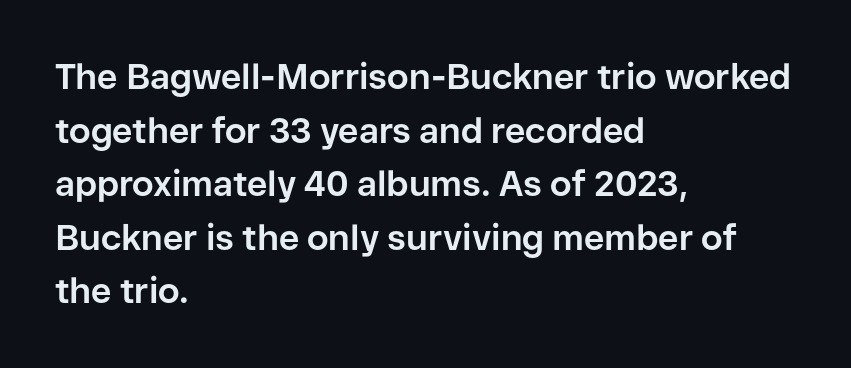
The image shows 35 px bold sans-serif type, upright; set left-aligned, normal line spacing (1.53x), normal letter spacing, not underlined; low stroke contrast and a medium x-height.
